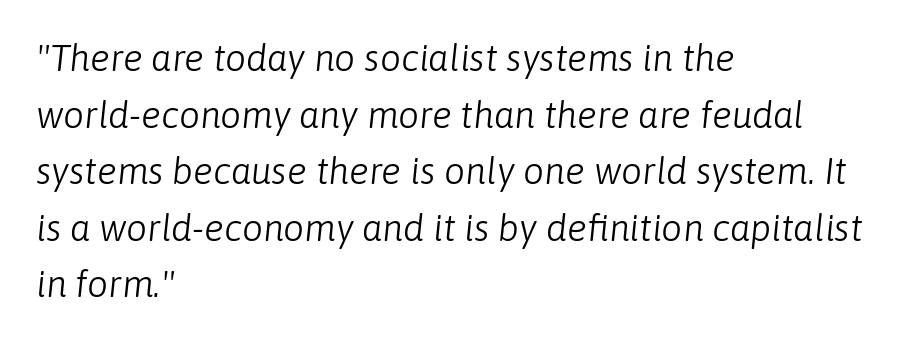
The image shows 37 px light type, italic (leaning right); set left-aligned, normal line spacing (1.53x), normal letter spacing, not underlined; low stroke contrast and a medium x-height.
